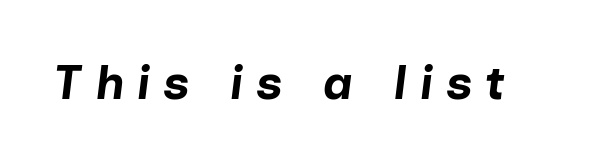
{"italic": "yes", "lean": "right", "slant_degrees": 7, "bold": "yes", "weight": "bold", "width": "normal", "stroke_contrast": "low", "x_height": "medium", "monospaced": "no", "underline": "no", "letter_spacing": "wide", "letter_spacing_em": 0.27, "glyph_px": 48}
